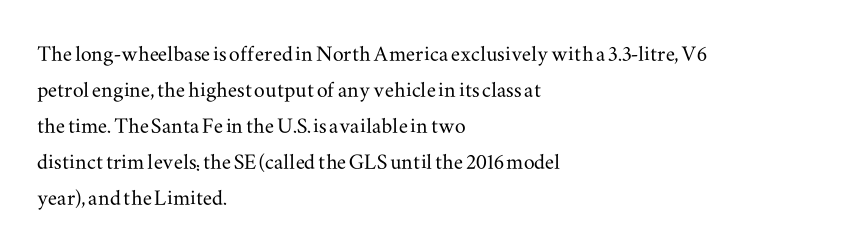
Vertically, the passage feels balanced, rows spaced as you'd expect. The face used here is rendered with its standard letterfit. The words here are not underlined. Posture: straight, roman, zero tilt.
